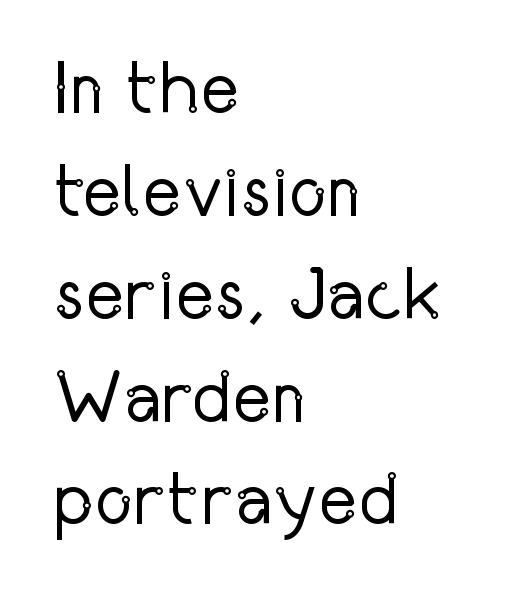
Q: Is the text bold? A: No.
Q: Is the text italic (slanted)? A: No, it is upright.
Q: Is the typeface a serif or a sans-serif typeface? A: Sans-serif.
Q: Is the text underlined? A: No.
Q: How is the paragraph aligned? A: Left-aligned.
Q: Is the spacing between letters normal or unusually wide? A: Normal.
Q: Is the spacing between lines tight, normal or loose? A: Normal.
Q: Width (condensed, normal, or wide)? A: Condensed.
Q: Stroke contrast? A: Low.
Q: x-height? A: Medium.
Q: Monospaced? A: No.
